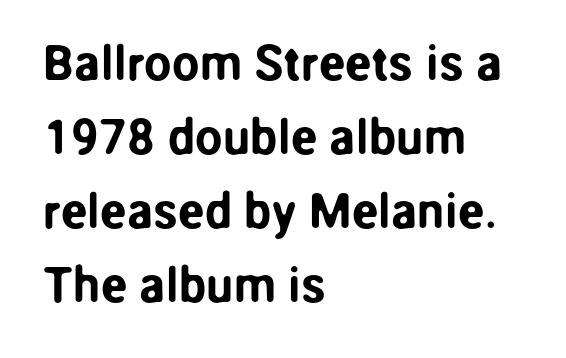
{"serif": "no", "italic": "no", "width": "normal", "stroke_contrast": "low", "x_height": "medium", "monospaced": "no", "underline": "no", "align": "left", "line_spacing": "normal", "line_spacing_ratio": 1.51, "letter_spacing": "normal", "letter_spacing_em": 0.0, "glyph_px": 49}
